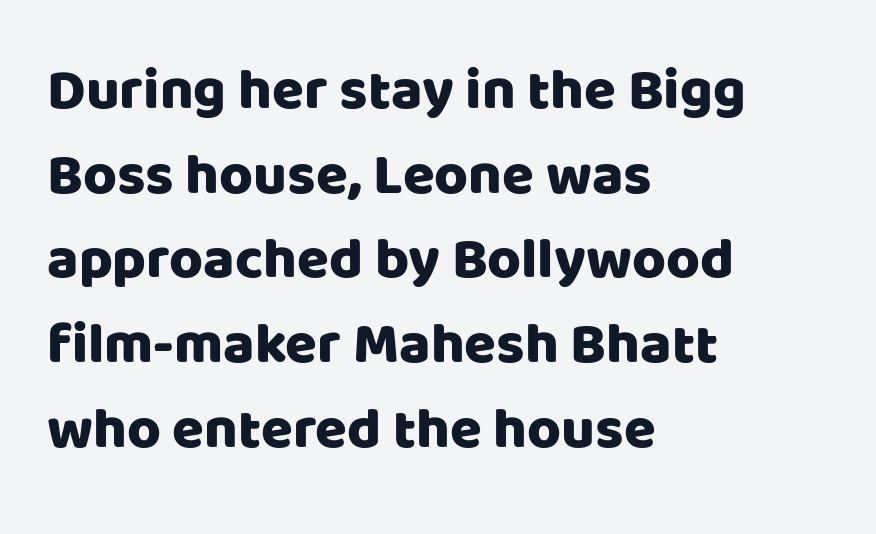
Spacing verdict: proportional, widths tailored to each character. Regarding leading, the lines here are spaced in the standard way. Upright lettering throughout. Left-aligned paragraph, ragged on the right. Letters rest on an invisible, unmarked baseline. The gaps between neighbouring characters are ordinary and unremarkable.
